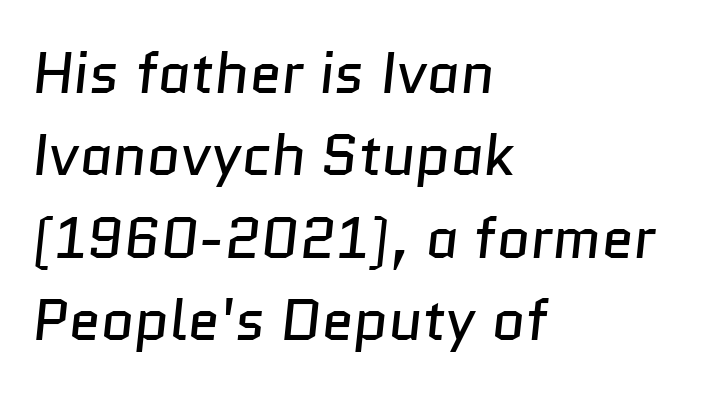
{"serif": "no", "bold": "no", "weight": "regular", "width": "normal", "stroke_contrast": "low", "x_height": "medium", "monospaced": "no", "underline": "no", "align": "left", "line_spacing": "normal", "line_spacing_ratio": 1.42, "letter_spacing": "normal", "letter_spacing_em": 0.0, "glyph_px": 58}
